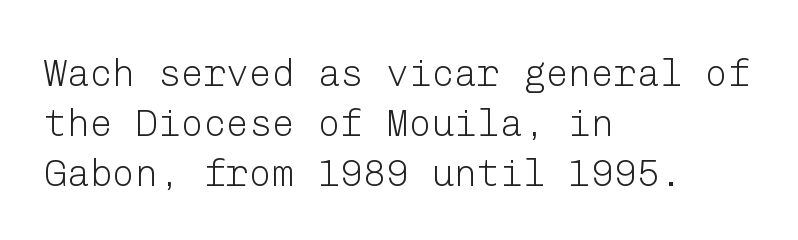
The image shows 38 px light sans-serif type, upright; set left-aligned, normal line spacing (1.31x), normal letter spacing, not underlined; low stroke contrast and a medium x-height.
